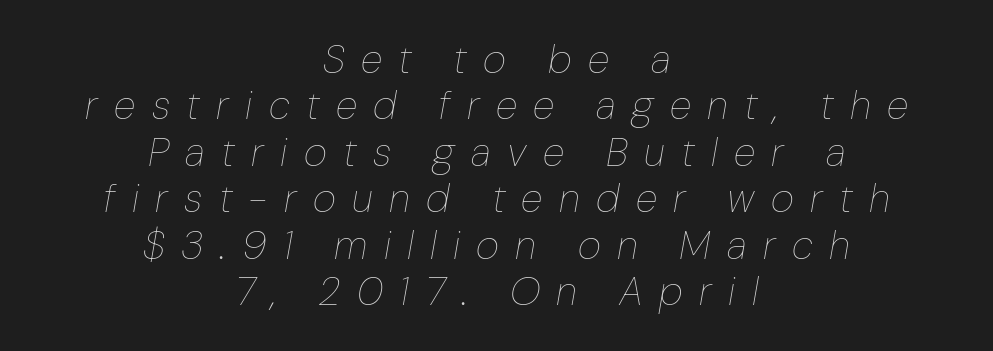
Q: Is the text bold? A: No.
Q: Is the text italic (slanted)? A: Yes, it leans right by about 10 degrees.
Q: Is the text underlined? A: No.
Q: How is the paragraph aligned? A: Centered.
Q: Is the spacing between letters normal or unusually wide? A: Unusually wide.
Q: Width (condensed, normal, or wide)? A: Normal.
Q: Stroke contrast? A: Low.
Q: x-height? A: Medium.
Q: Monospaced? A: No.
